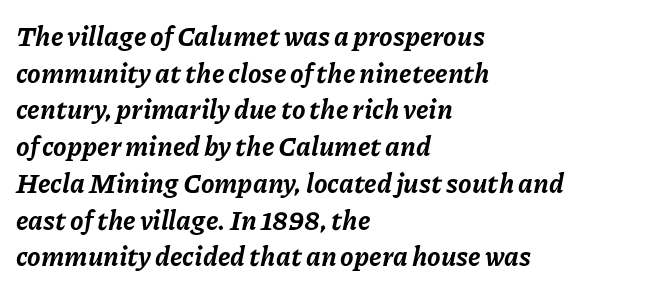
Q: Is the text bold? A: Yes.
Q: Is the text italic (slanted)? A: Yes, it leans right by about 11 degrees.
Q: Is the text underlined? A: No.
Q: How is the paragraph aligned? A: Left-aligned.
Q: Is the spacing between letters normal or unusually wide? A: Normal.
Q: Is the spacing between lines tight, normal or loose? A: Normal.
